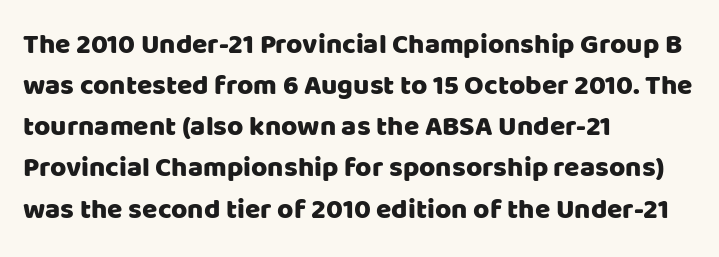
Interline gaps are of average width in this sample. This is sans-serif lettering, the kind often seen on screens and signage. Each line starts at the same left margin while the right side varies. The gaps between neighbouring characters are ordinary and unremarkable. The letters advance in unequal steps, a hallmark of proportional type. The area under the type is left untouched.
